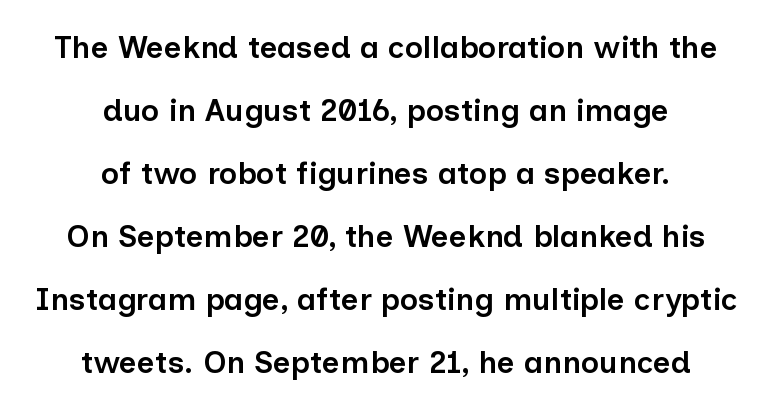
The image shows 31 px semibold sans-serif type, upright; set centered, loose line spacing (2.03x), normal letter spacing, not underlined; low stroke contrast and a medium x-height.
